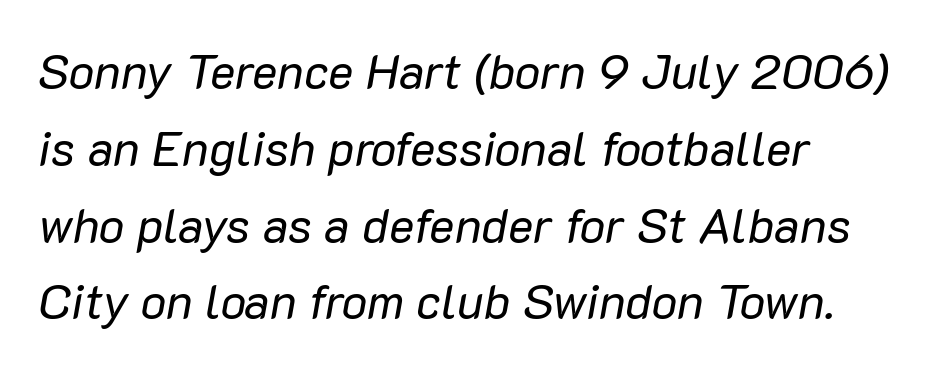
The image shows 48 px regular-weight type, italic (leaning right); set normal line spacing (1.6x), normal letter spacing, not underlined; low stroke contrast and a medium x-height.
